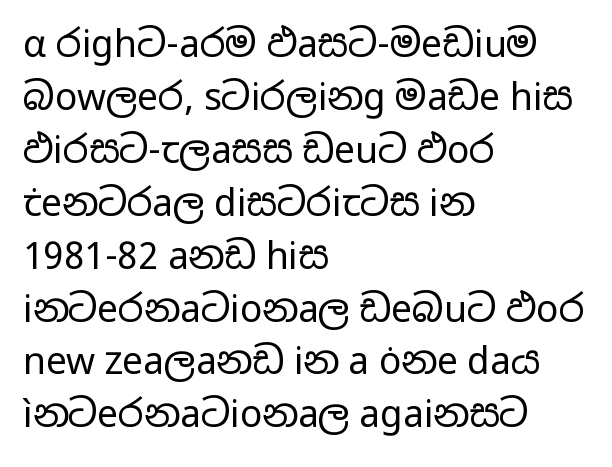
You could not count columns in this text — the font is proportionally spaced. Underline: absent. No letter is thick-stroked: the sample isn't bold. The tracking reads as untouched default to a designer's eye.
